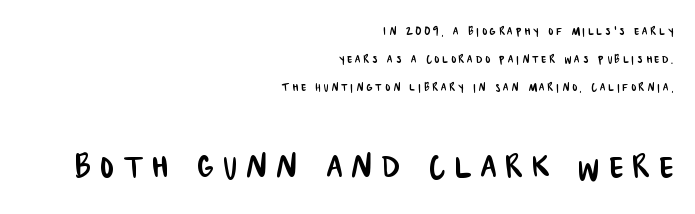
Short note: letters widely spaced. Layout note: lines flush right. Serif or sans? Sans — the stroke terminals are bare. The foot of each line stays bare and open. Whoever set this chose breathing room over compactness in the vertical rhythm. You get the small type first, then a jump to larger type.
